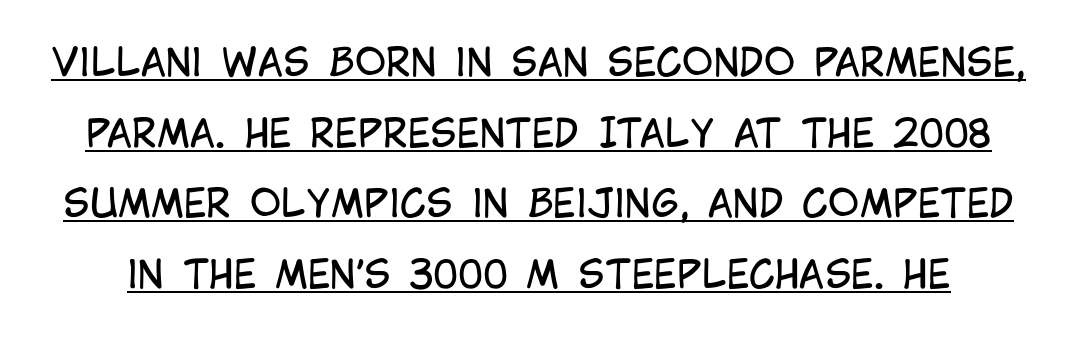
The image shows 38 px regular-weight, condensed sans-serif type, upright; set line spacing 1.86x, normal letter spacing, underlined; low stroke contrast and a large x-height.
